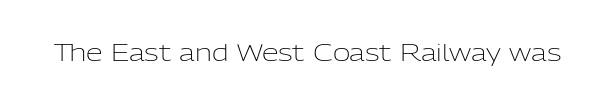
Q: Is the text bold? A: No.
Q: Is the text italic (slanted)? A: No, it is upright.
Q: Is the text underlined? A: No.
Q: Is the spacing between letters normal or unusually wide? A: Normal.
